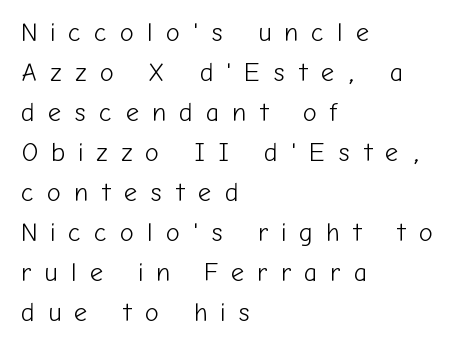
Q: Is the text bold? A: No.
Q: Is the text italic (slanted)? A: No, it is upright.
Q: Is the text underlined? A: No.
Q: How is the paragraph aligned? A: Left-aligned.
Q: Is the spacing between letters normal or unusually wide? A: Unusually wide.
Q: Is the spacing between lines tight, normal or loose? A: Normal.
